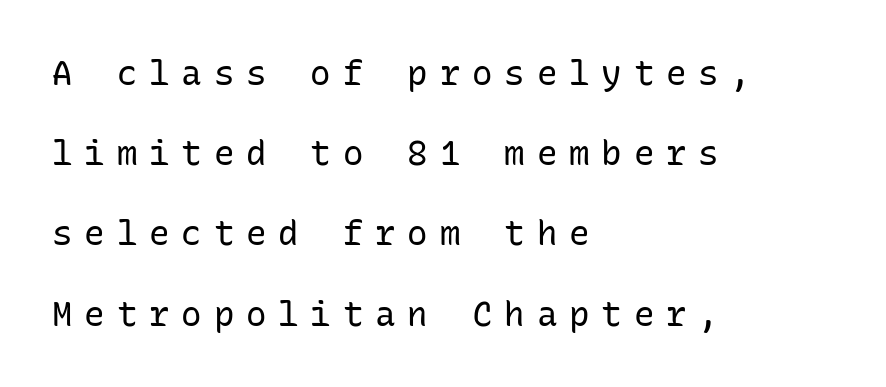
This sample uses an upright cut, with every glyph sitting square on the baseline. This sample uses a sans-serif face. Students, observe: this is what heavily led, spacious text looks like. How are the letters spaced? Widely, with obvious added tracking.
